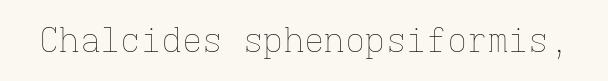
{"italic": "no", "bold": "no", "weight": "thin", "width": "normal", "stroke_contrast": "low", "x_height": "medium", "monospaced": "yes", "underline": "no", "letter_spacing": "normal", "letter_spacing_em": 0.0, "glyph_px": 34}
